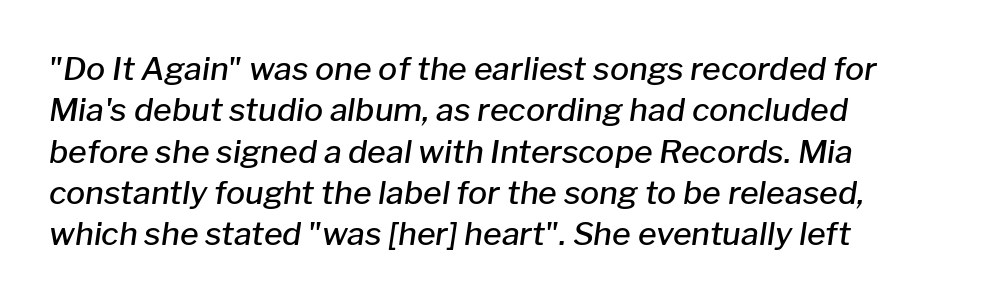
The image shows 32 px semibold type, italic (leaning right); set left-aligned, normal line spacing (1.29x), normal letter spacing, not underlined; low stroke contrast and a medium x-height.
